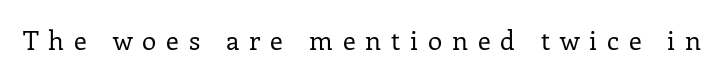
{"italic": "no", "bold": "no", "underline": "no", "letter_spacing": "wide", "letter_spacing_em": 0.38, "glyph_px": 26}
